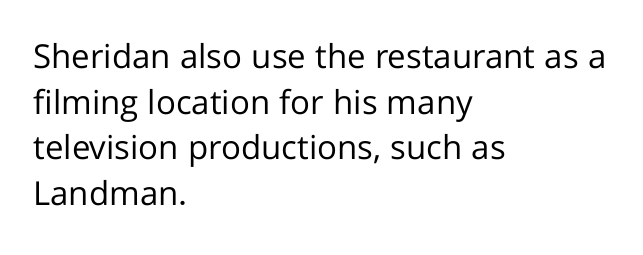
The image shows 33 px regular-weight sans-serif type, upright; set left-aligned, normal line spacing (1.38x), normal letter spacing, not underlined; low stroke contrast and a medium x-height.
